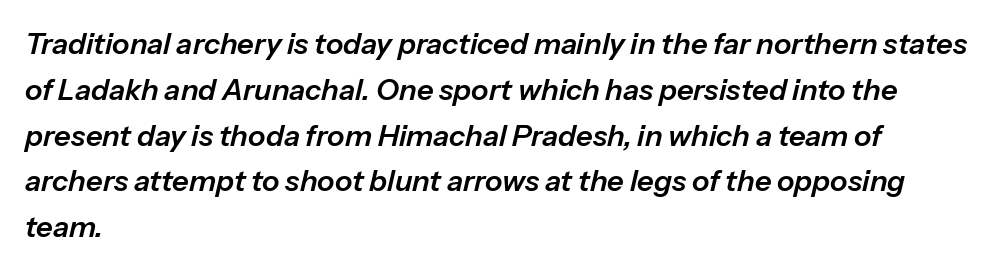
The image shows 29 px text type, italic (leaning right); set left-aligned, normal line spacing (1.58x), normal letter spacing, not underlined; low stroke contrast and a medium x-height.
